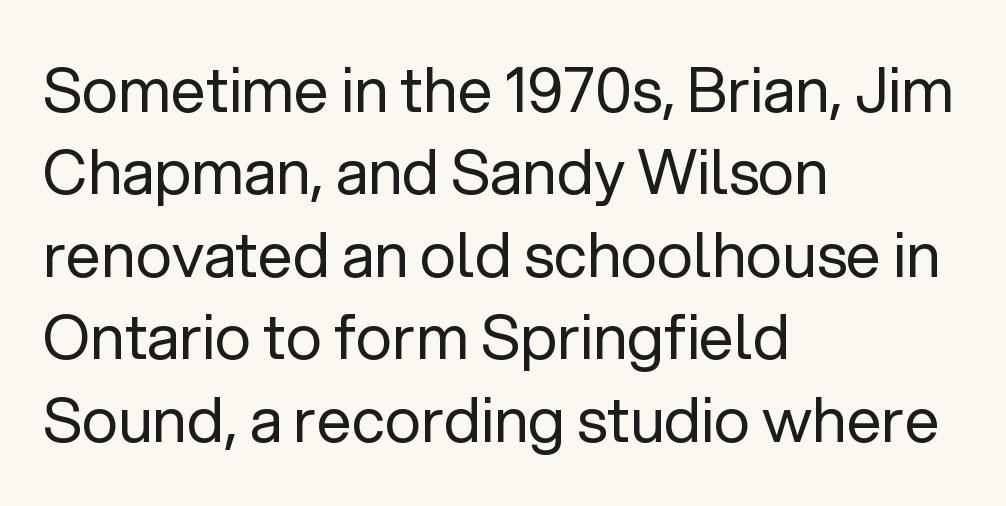
Q: Is the text bold? A: No.
Q: Is the text italic (slanted)? A: No, it is upright.
Q: Is the typeface a serif or a sans-serif typeface? A: Sans-serif.
Q: Is the text underlined? A: No.
Q: How is the paragraph aligned? A: Left-aligned.
Q: Is the spacing between letters normal or unusually wide? A: Normal.
Q: Is the spacing between lines tight, normal or loose? A: Normal.
Q: Width (condensed, normal, or wide)? A: Normal.
Q: Stroke contrast? A: Low.
Q: x-height? A: Medium.
Q: Monospaced? A: No.
